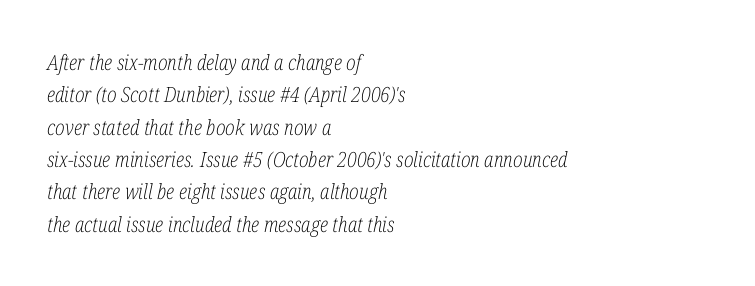
Q: Is the text bold? A: No.
Q: Is the text italic (slanted)? A: Yes, it leans right by about 12 degrees.
Q: Is the text underlined? A: No.
Q: How is the paragraph aligned? A: Left-aligned.
Q: Is the spacing between letters normal or unusually wide? A: Normal.
Q: Is the spacing between lines tight, normal or loose? A: Normal.
